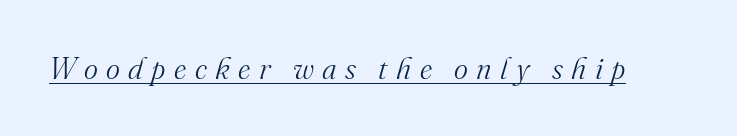
Between one letter and the next there's a generous, obvious gap. You could not count columns in this text — the font is proportionally spaced. Think standard paragraph weight, or any step lighter than that. Serif or sans? Serif — the stroke terminals have little feet.
